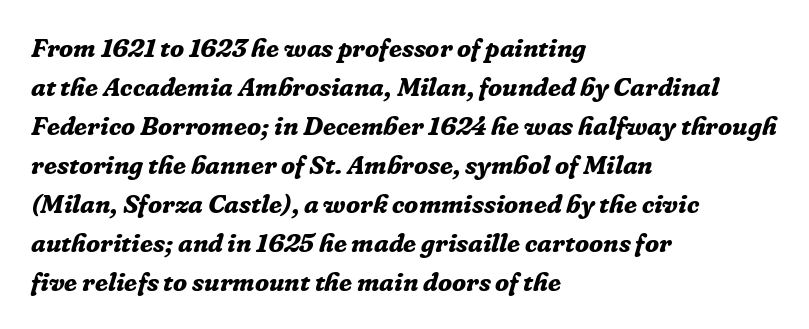
{"italic": "yes", "lean": "right", "slant_degrees": 16, "bold": "yes", "underline": "no", "align": "left", "line_spacing": "normal", "line_spacing_ratio": 1.5, "letter_spacing": "normal", "letter_spacing_em": 0.0, "glyph_px": 26}
